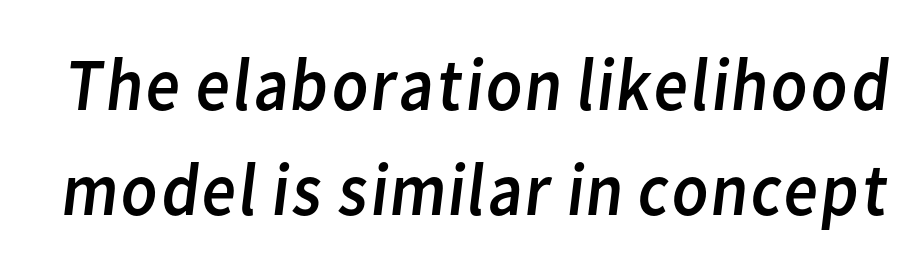
You could not count columns in this text — the font is proportionally spaced. Nothing heavy about these letters — not bold at all. The rendering keeps characters at their native spacing. Grotesque or geometric, the face here clearly has no serifs. Leading matches the norm, producing a regular column.
